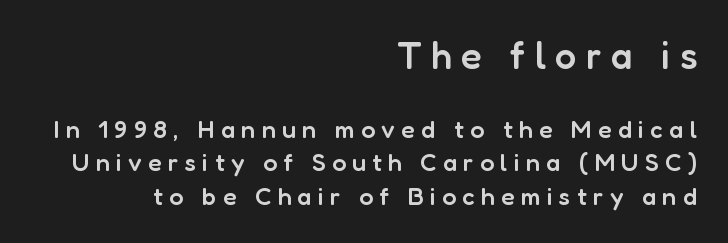
Q: Is the text bold? A: Semi-bold.
Q: Is the text italic (slanted)? A: No, it is upright.
Q: Is the typeface a serif or a sans-serif typeface? A: Sans-serif.
Q: Is the text underlined? A: No.
Q: How is the paragraph aligned? A: Right-aligned.
Q: Is the spacing between letters normal or unusually wide? A: Unusually wide.
Q: Is the spacing between lines tight, normal or loose? A: Normal.
Q: Which block of text is set in a larger size, the first (top) or the second (bottom)? A: The first (top) one.
Q: Width (condensed, normal, or wide)? A: Normal.
Q: Stroke contrast? A: Low.
Q: x-height? A: Medium.
Q: Monospaced? A: No.
